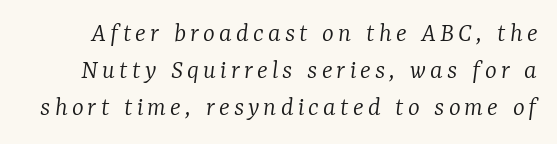
Evenly set lines give the paragraph a standard silhouette. These lines are rendered in a variable-pitch font. Posture: slanted. Weight: regular or lighter.
